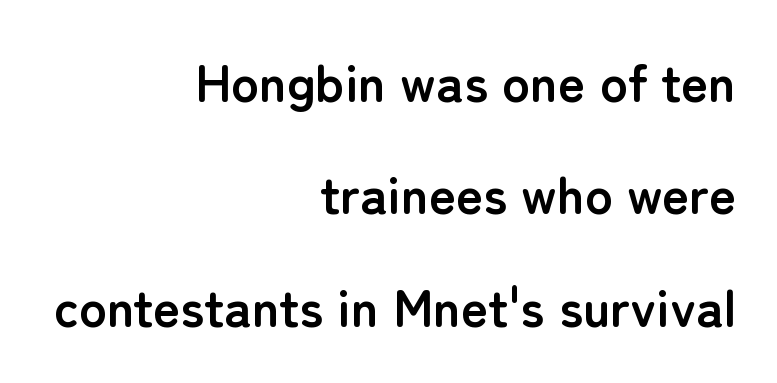
{"serif": "no", "italic": "no", "bold": "yes", "weight": "semibold", "width": "normal", "stroke_contrast": "low", "x_height": "medium", "monospaced": "no", "underline": "no", "align": "right", "line_spacing": "loose", "line_spacing_ratio": 2.16, "letter_spacing": "normal", "letter_spacing_em": 0.0, "glyph_px": 52}
